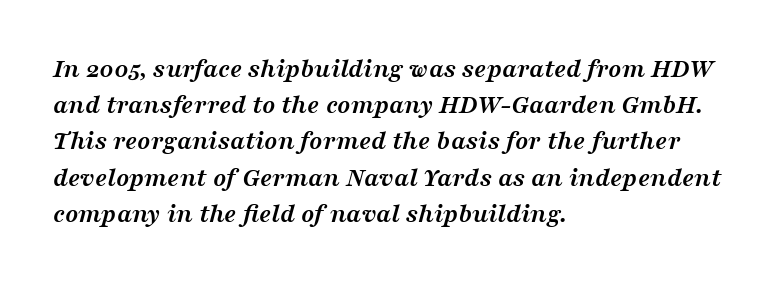
Notice how the passage keeps a crisp vertical edge on the left only. This is heavy type, rendered in bold. The space directly below the letters is spotless. Characters are canted at an angle relative to the baseline's perpendicular. Vertically, the passage feels balanced, rows spaced as you'd expect. There is no visible air inserted between adjacent glyphs.
